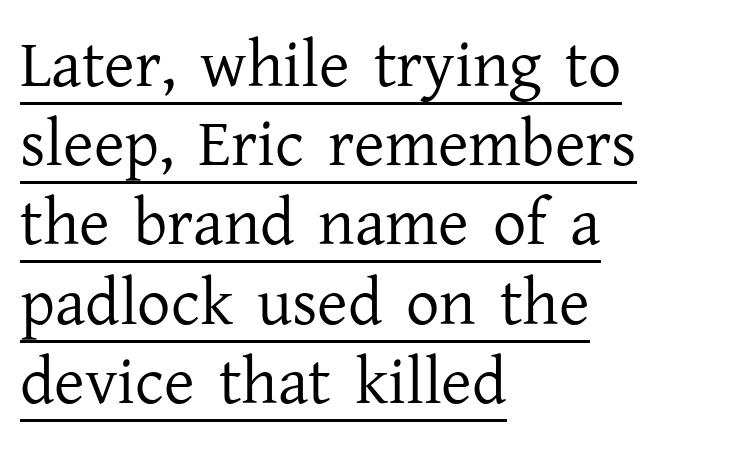
{"serif": "yes", "italic": "no", "bold": "no", "weight": "regular", "width": "normal", "stroke_contrast": "low", "x_height": "medium", "monospaced": "no", "underline": "yes", "align": "left", "line_spacing_ratio": 1.2, "letter_spacing": "normal", "letter_spacing_em": 0.0, "glyph_px": 66}
